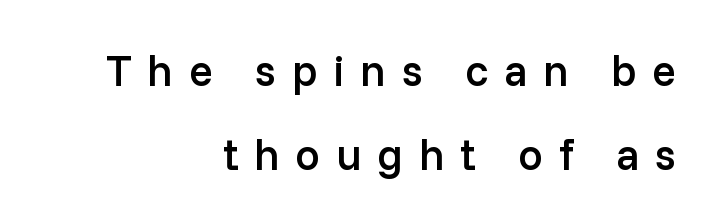
Q: Is the text bold? A: Semi-bold.
Q: Is the text italic (slanted)? A: No, it is upright.
Q: Is the typeface a serif or a sans-serif typeface? A: Sans-serif.
Q: Is the text underlined? A: No.
Q: How is the paragraph aligned? A: Right-aligned.
Q: Is the spacing between letters normal or unusually wide? A: Unusually wide.
Q: Is the spacing between lines tight, normal or loose? A: Loose.
Q: Width (condensed, normal, or wide)? A: Normal.
Q: Stroke contrast? A: Low.
Q: x-height? A: Medium.
Q: Monospaced? A: No.
